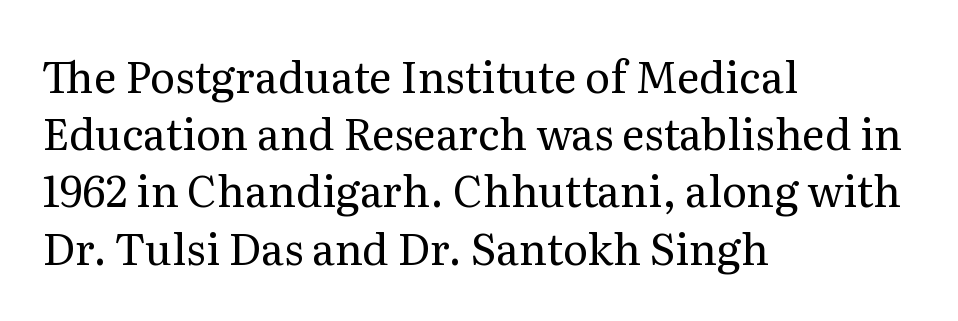
The image shows 43 px regular-weight serif type, upright; set left-aligned, normal line spacing (1.33x), normal letter spacing, not underlined; medium stroke contrast and a medium x-height.
